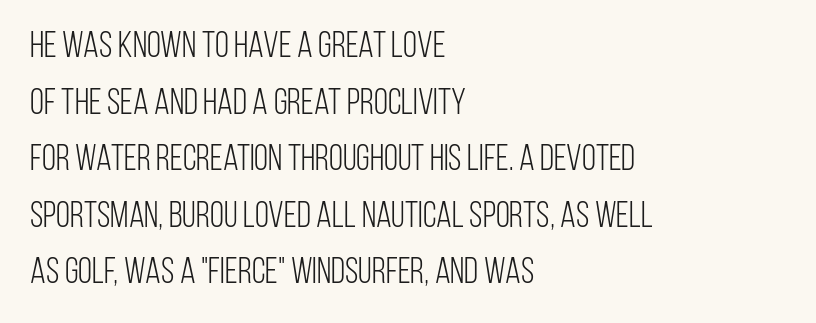
This sample has the flowing, uneven cadence of proportional lettering. Check where the strokes stop: nothing finishes them off — pure sans. Where is the straight margin? On the left. Summary of weight: not heavy and not bold. The passage shown has conventional tracking throughout. The zone under the glyphs is completely vacant.
